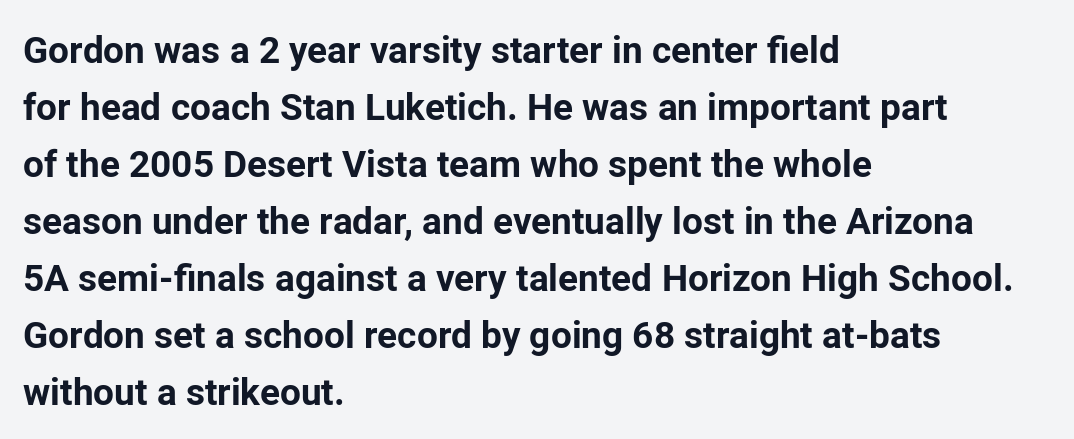
Nothing sits at the stroke ends, so this counts as sans-serif. This rendering leaves character spacing at its baseline value. The compositor pushed each line to the left boundary. These lines are rendered in a variable-pitch font. Students, this is bold: see how much ink each stroke carries.
